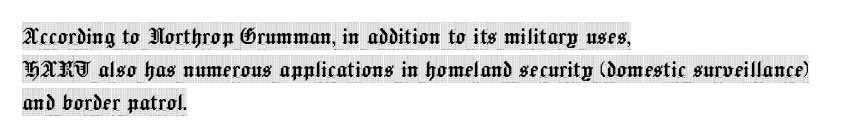
Every row of glyphs begins at an identical x-position on the left. These lines were composed using upright roman letters. Standard letterfit; no display-style spreading of the glyphs. The glyphs are unaccompanied by any horizontal stroke below them.
